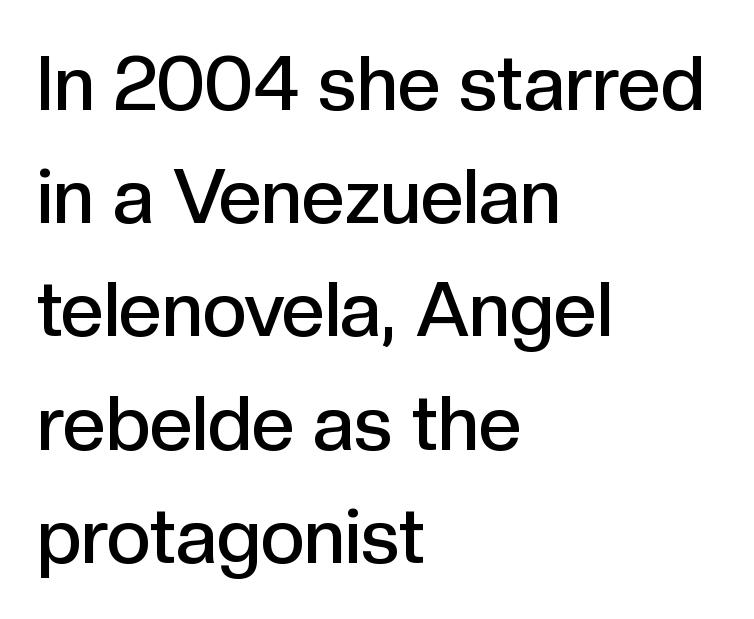
The image shows 76 px semibold sans-serif type, upright; set left-aligned, normal line spacing (1.49x), normal letter spacing, not underlined; a medium x-height.
